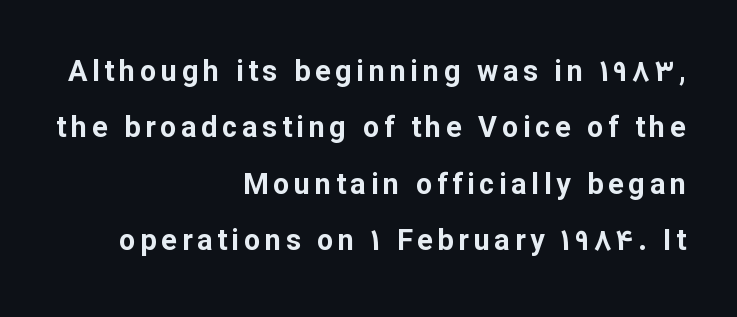
Q: Is the text bold? A: Yes.
Q: Is the text italic (slanted)? A: No, it is upright.
Q: Is the typeface a serif or a sans-serif typeface? A: Sans-serif.
Q: Is the text underlined? A: No.
Q: How is the paragraph aligned? A: Right-aligned.
Q: Is the spacing between lines tight, normal or loose? A: Loose.
Q: Width (condensed, normal, or wide)? A: Normal.
Q: Stroke contrast? A: Low.
Q: x-height? A: Medium.
Q: Monospaced? A: No.
